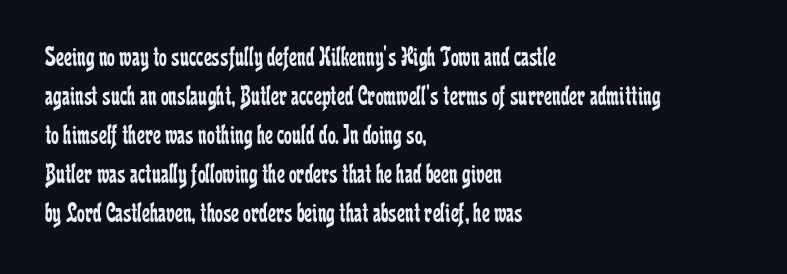
The image shows 28 px regular-weight, condensed serif type, upright; set left-aligned, normal line spacing (1.39x), normal letter spacing, not underlined; low stroke contrast and a medium x-height.
